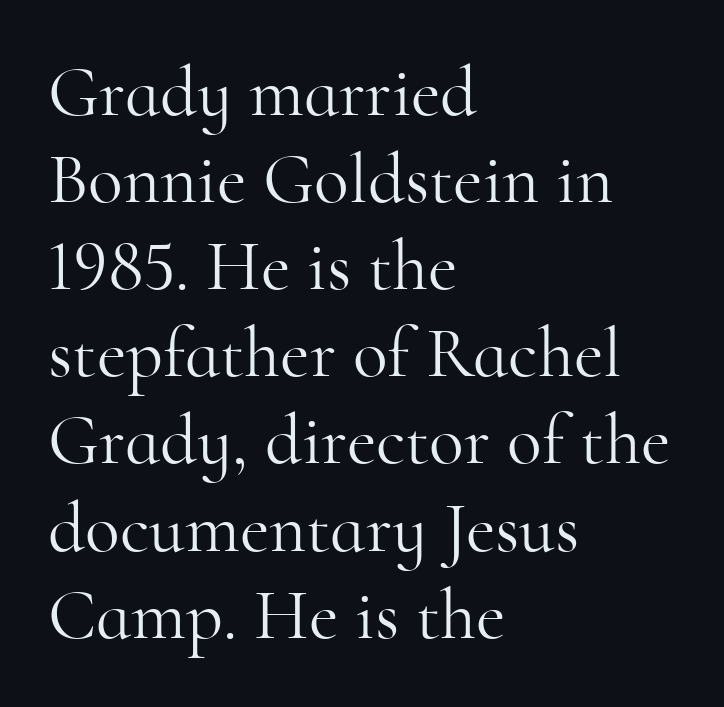
Does extra space separate the letters? No, they use regular spacing. The typography opts for an upright posture over an oblique one. Examine the stroke ends and you'll spot serifs. No word sits above an underline.
